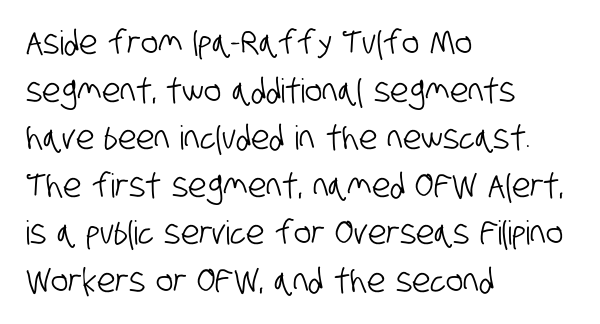
The image shows 33 px condensed sans-serif type; set left-aligned, normal line spacing (1.44x), normal letter spacing, not underlined; low stroke contrast and a large x-height.
